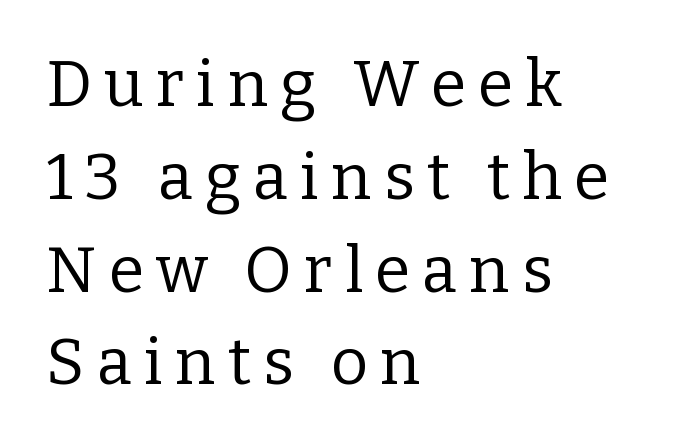
The image shows 64 px regular-weight serif type, upright; set left-aligned, normal line spacing (1.45x), not underlined; low stroke contrast and a medium x-height.
